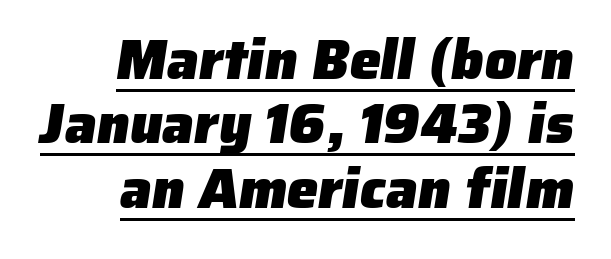
{"serif": "no", "bold": "yes", "weight": "heavy", "width": "normal", "stroke_contrast": "low", "x_height": "medium", "monospaced": "no", "underline": "yes", "line_spacing": "tight", "line_spacing_ratio": 1.15, "letter_spacing": "normal", "letter_spacing_em": 0.0, "glyph_px": 56}
